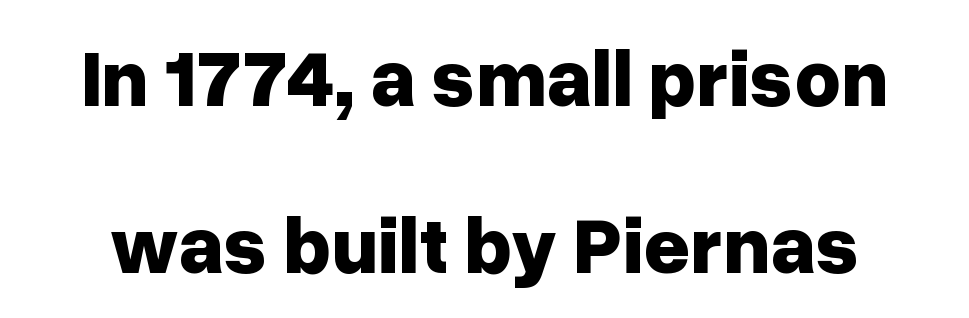
The image shows 80 px bold sans-serif type, upright; set loose line spacing (2.09x), normal letter spacing, not underlined; low stroke contrast and a medium x-height.
